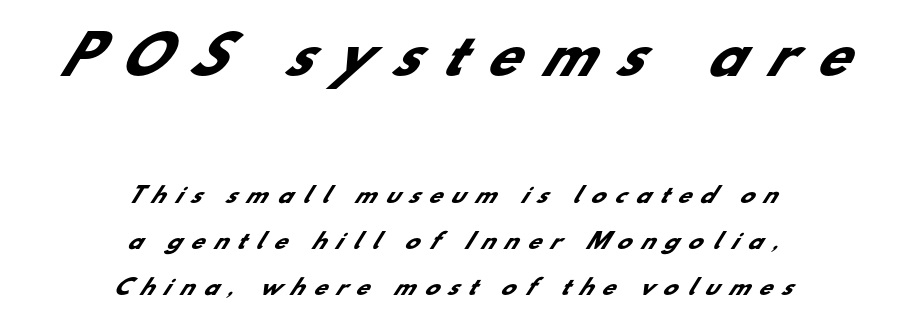
{"serif": "no", "bold": "yes", "weight": "heavy", "width": "normal", "stroke_contrast": "low", "x_height": "small", "monospaced": "no", "underline": "no", "align": "center", "line_spacing": "loose", "line_spacing_ratio": 2.2, "letter_spacing": "wide", "letter_spacing_em": 0.46, "larger_block": "first", "size_ratio": 2.48, "glyph_px": 52}
